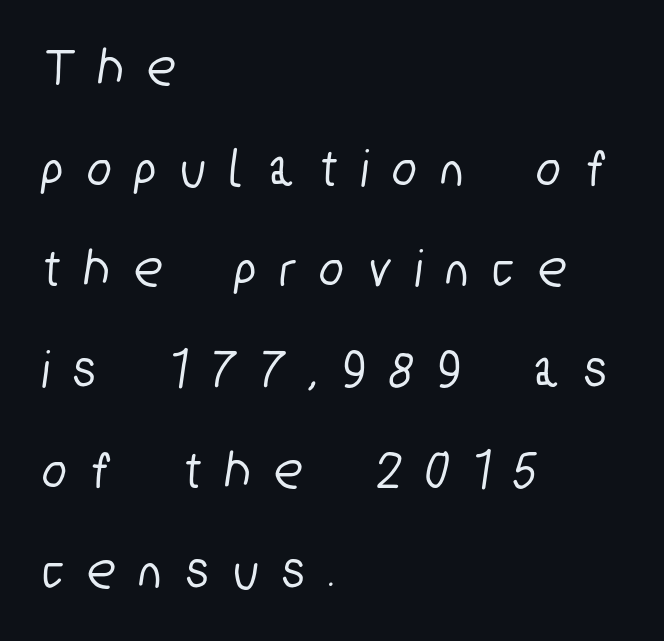
The image shows 55 px condensed sans-serif type; set left-aligned, line spacing 1.83x, unusually wide letter spacing (+0.47 em), not underlined; low stroke contrast and a medium x-height.
